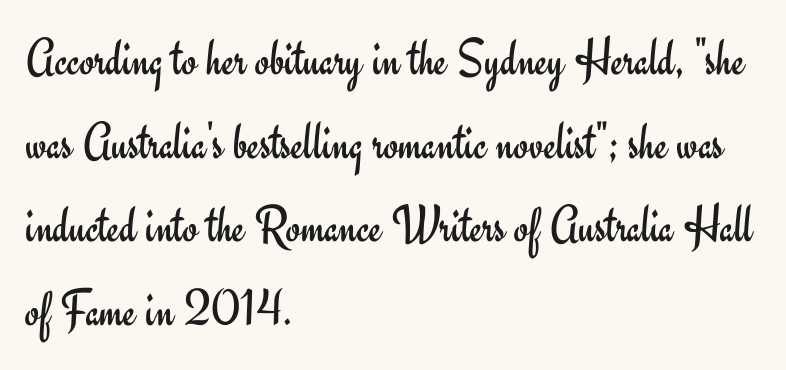
Q: Is the text bold? A: No.
Q: Is the text italic (slanted)? A: Yes.
Q: Is the typeface a serif or a sans-serif typeface? A: Sans-serif.
Q: Is the text underlined? A: No.
Q: How is the paragraph aligned? A: Left-aligned.
Q: Is the spacing between letters normal or unusually wide? A: Normal.
Q: Is the spacing between lines tight, normal or loose? A: Normal.
Q: Width (condensed, normal, or wide)? A: Normal.
Q: Stroke contrast? A: Low.
Q: x-height? A: Small.
Q: Monospaced? A: No.
